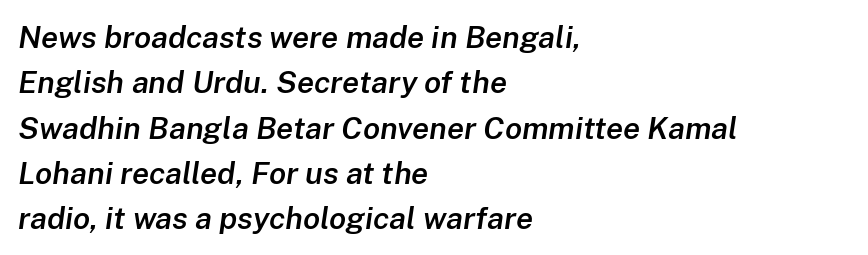
The image shows 31 px semibold type, italic (leaning right); set left-aligned, normal line spacing (1.46x), normal letter spacing, not underlined; low stroke contrast and a medium x-height.
